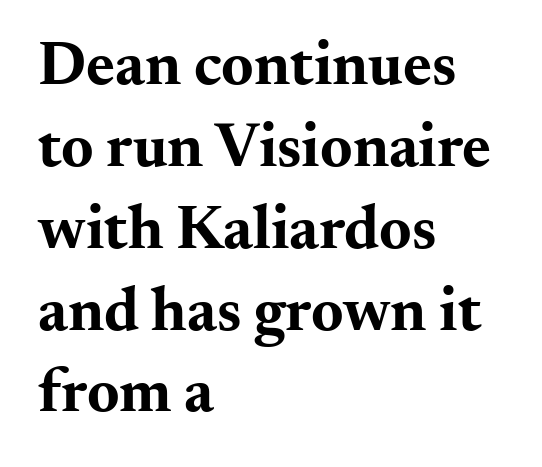
The image shows 62 px bold, wide serif type, upright; set left-aligned, normal line spacing (1.32x), normal letter spacing, not underlined; medium stroke contrast and a small x-height.
